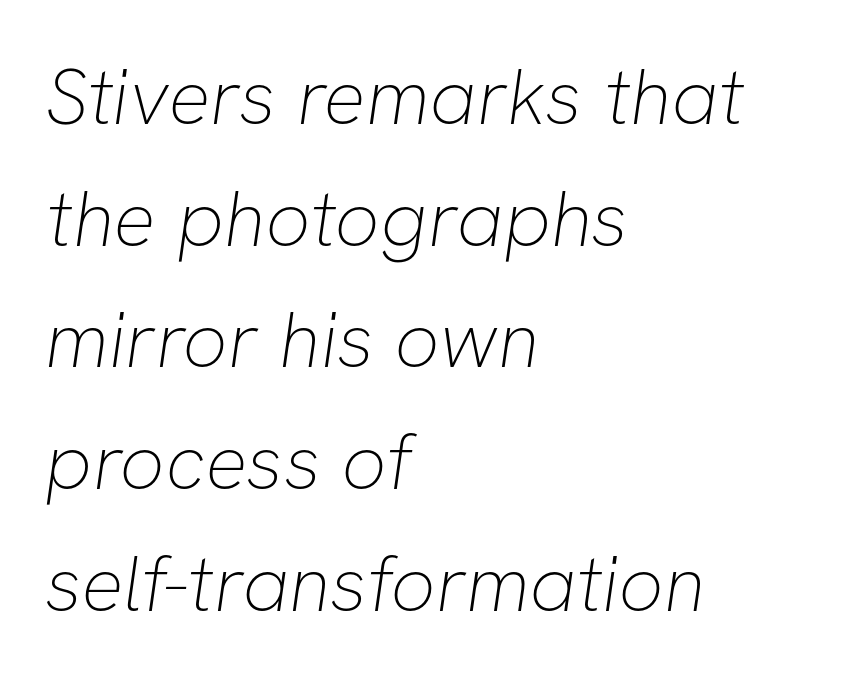
Q: Is the text bold? A: No.
Q: Is the typeface a serif or a sans-serif typeface? A: Sans-serif.
Q: Is the text underlined? A: No.
Q: How is the paragraph aligned? A: Left-aligned.
Q: Is the spacing between letters normal or unusually wide? A: Normal.
Q: Is the spacing between lines tight, normal or loose? A: Normal.
Q: Width (condensed, normal, or wide)? A: Normal.
Q: Stroke contrast? A: Low.
Q: x-height? A: Medium.
Q: Monospaced? A: No.
